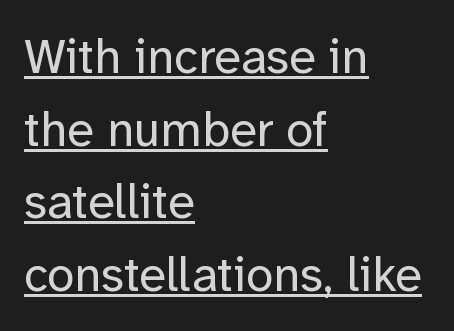
{"serif": "no", "italic": "no", "bold": "no", "weight": "regular", "width": "normal", "stroke_contrast": "low", "x_height": "medium", "monospaced": "no", "underline": "yes", "align": "left", "line_spacing": "normal", "line_spacing_ratio": 1.48, "letter_spacing": "normal", "letter_spacing_em": 0.0, "glyph_px": 49}
